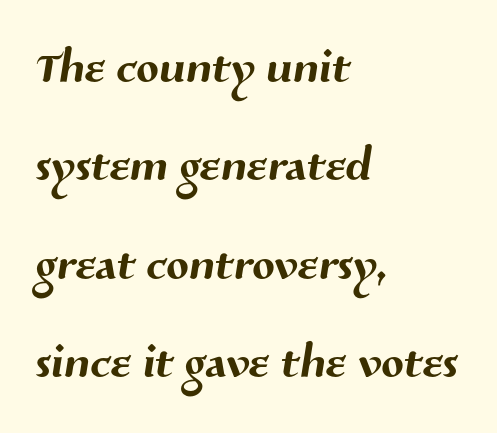
Q: Is the typeface a serif or a sans-serif typeface? A: Sans-serif.
Q: Is the text underlined? A: No.
Q: How is the paragraph aligned? A: Left-aligned.
Q: Is the spacing between letters normal or unusually wide? A: Normal.
Q: Is the spacing between lines tight, normal or loose? A: Normal.
Q: Width (condensed, normal, or wide)? A: Normal.
Q: Stroke contrast? A: Medium.
Q: x-height? A: Medium.
Q: Monospaced? A: No.
